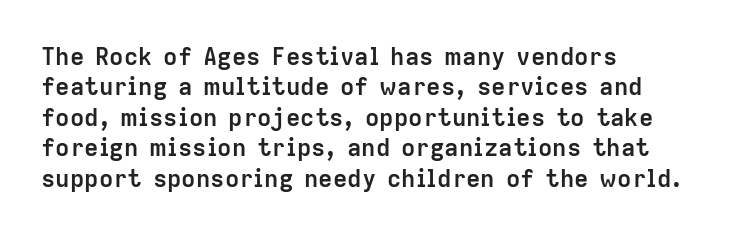
Q: Is the text bold? A: Yes.
Q: Is the text italic (slanted)? A: No, it is upright.
Q: Is the text underlined? A: No.
Q: How is the paragraph aligned? A: Left-aligned.
Q: Is the spacing between letters normal or unusually wide? A: Normal.
Q: Is the spacing between lines tight, normal or loose? A: Normal.
